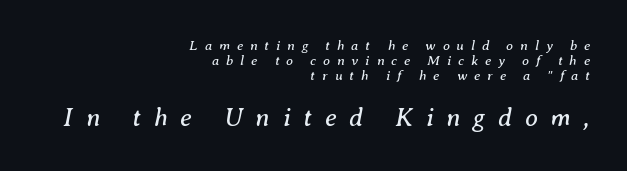
Beneath every word, the page is bare. The space between consecutive lines is stingy. Heft: none added — not bold. Does the bottom block carry the larger type? Yes, it does. Every character sits at an angle, as italics do.
